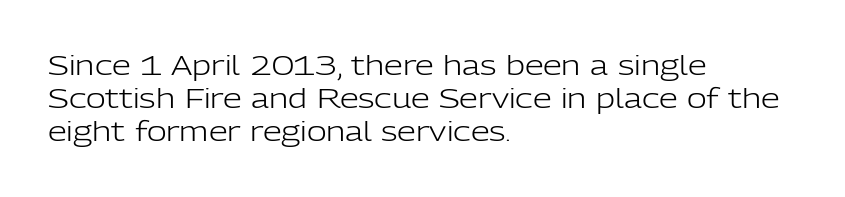
Q: Is the text bold? A: No.
Q: Is the text italic (slanted)? A: No, it is upright.
Q: Is the text underlined? A: No.
Q: How is the paragraph aligned? A: Left-aligned.
Q: Is the spacing between letters normal or unusually wide? A: Normal.
